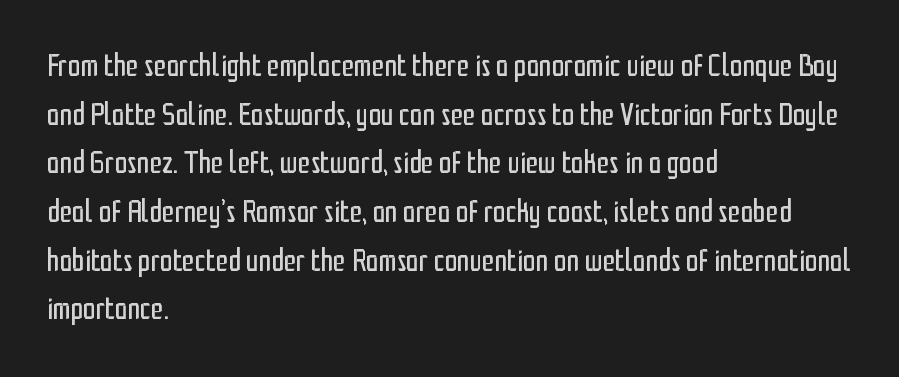
Q: Is the text bold? A: No.
Q: Is the text italic (slanted)? A: No, it is upright.
Q: Is the typeface a serif or a sans-serif typeface? A: Sans-serif.
Q: Is the text underlined? A: No.
Q: How is the paragraph aligned? A: Left-aligned.
Q: Is the spacing between letters normal or unusually wide? A: Normal.
Q: Is the spacing between lines tight, normal or loose? A: Normal.
Q: Width (condensed, normal, or wide)? A: Condensed.
Q: Stroke contrast? A: Low.
Q: x-height? A: Medium.
Q: Monospaced? A: No.
